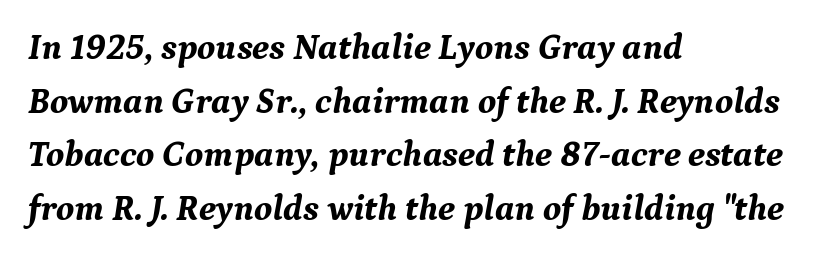
Each line starts at the same left margin while the right side varies. This rendering employs a face with finishing strokes, i.e., a serif. Typesetter's note: full bold, strokes at maximum text heaviness. The specimen omits any rule beneath the text block's lines. The line texture is even and compact thanks to regular tracking.
